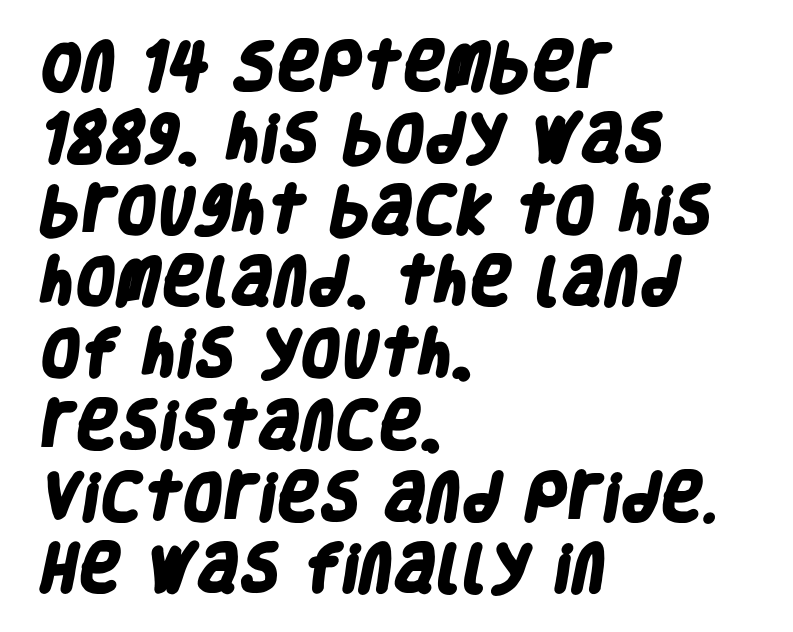
The image shows 52 px heavy, condensed sans-serif type; set left-aligned, normal line spacing (1.38x), normal letter spacing, not underlined; low stroke contrast and a large x-height.
